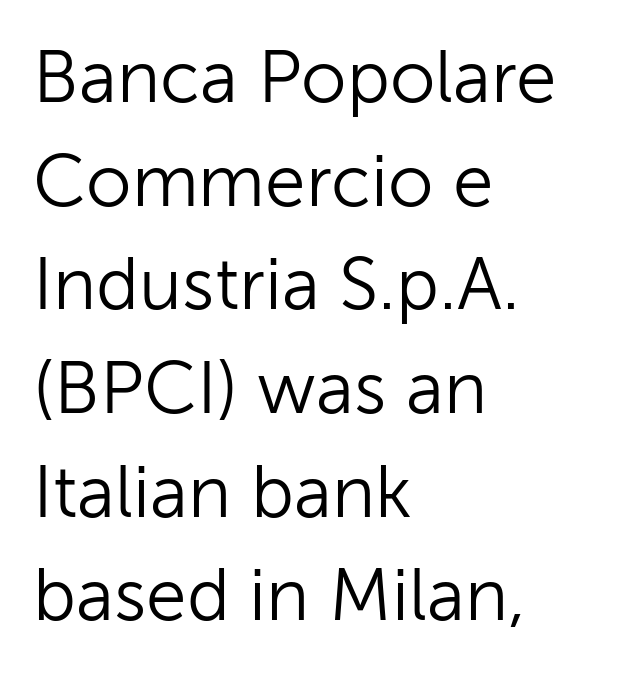
{"serif": "no", "italic": "no", "bold": "no", "weight": "light", "width": "normal", "stroke_contrast": "low", "x_height": "medium", "monospaced": "no", "underline": "no", "align": "left", "line_spacing": "normal", "line_spacing_ratio": 1.42, "letter_spacing": "normal", "letter_spacing_em": 0.0, "glyph_px": 73}
